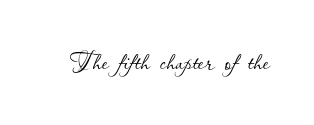
{"bold": "no", "weight": "thin", "width": "normal", "stroke_contrast": "low", "x_height": "small", "monospaced": "no", "underline": "no", "letter_spacing": "normal", "letter_spacing_em": 0.0, "glyph_px": 33}
